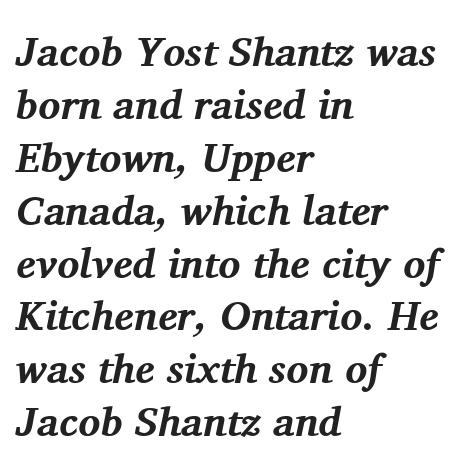
The image shows 41 px bold serif type, italic (leaning right); set left-aligned, normal line spacing (1.29x), normal letter spacing, not underlined; medium stroke contrast and a medium x-height.
